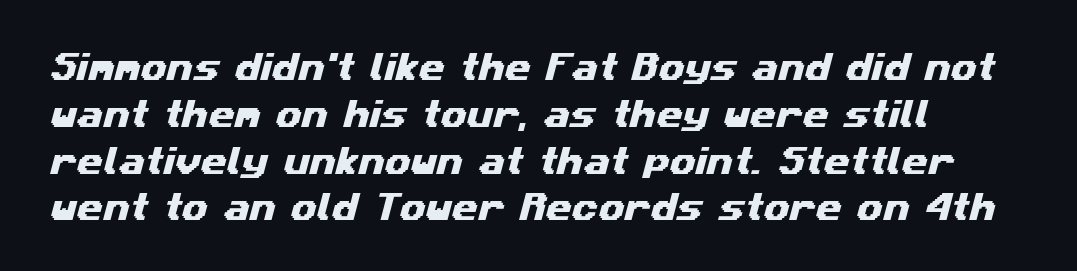
Q: Is the typeface a serif or a sans-serif typeface? A: Sans-serif.
Q: Is the text underlined? A: No.
Q: How is the paragraph aligned? A: Left-aligned.
Q: Is the spacing between letters normal or unusually wide? A: Normal.
Q: Is the spacing between lines tight, normal or loose? A: Normal.
Q: Width (condensed, normal, or wide)? A: Wide.
Q: Stroke contrast? A: Medium.
Q: x-height? A: Medium.
Q: Monospaced? A: No.
